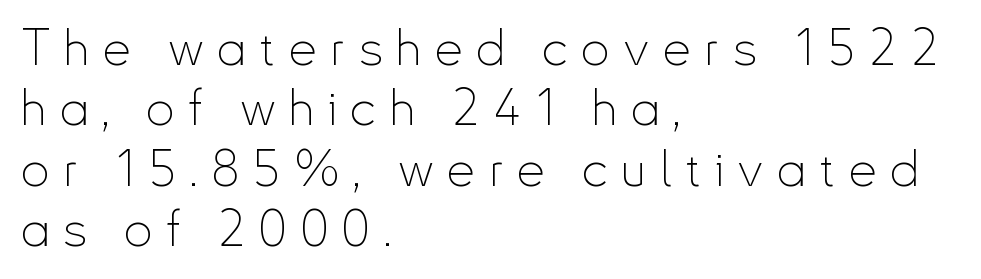
Heaviness? Minimal to ordinary, like unemphasized prose. A typesetter would call this heavily tracked-out type. Note the varied advance widths — an 'i' is clearly narrower than an 'm'. Nope, not italic — everything's standing straight. Rule under the text: the space is simply empty.
